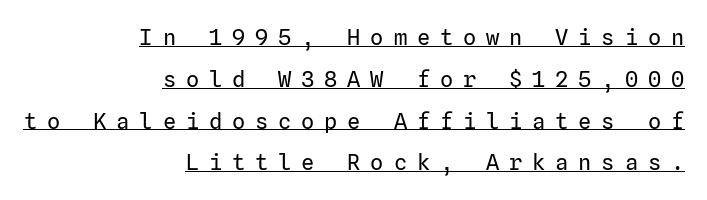
The image shows 22 px text type, upright; set right-aligned, loose line spacing (1.9x), unusually wide letter spacing (+0.45 em), underlined.
